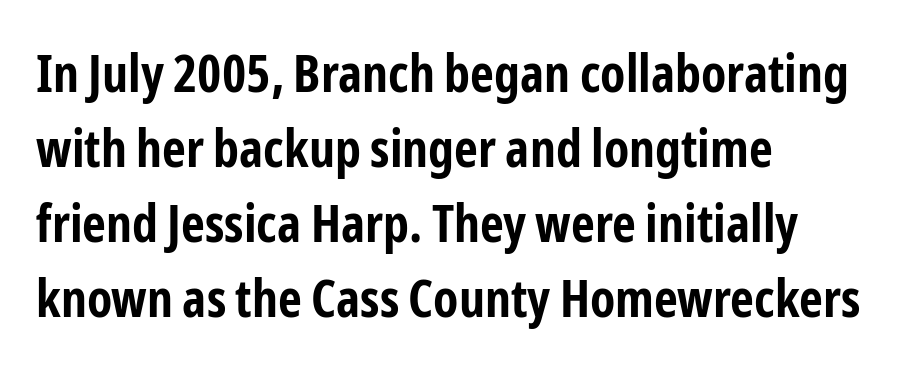
The image shows 52 px bold, condensed sans-serif type, upright; set left-aligned, normal line spacing (1.44x), normal letter spacing, not underlined; low stroke contrast and a medium x-height.
